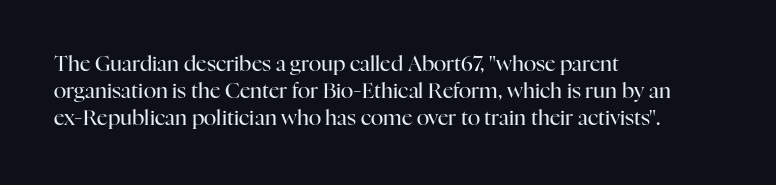
{"italic": "no", "bold": "no", "underline": "no", "align": "left", "line_spacing": "normal", "line_spacing_ratio": 1.29, "letter_spacing": "normal", "letter_spacing_em": 0.0, "glyph_px": 21}
